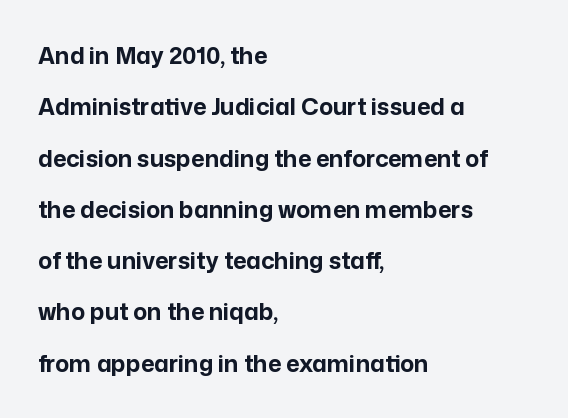
The letters stand straight up with perfectly vertical stems. Its strokes are broad and dark, the hallmark of bold type. The letterforms sit shoulder to shoulder at normal distance. Clear beneath every line of the passage.
